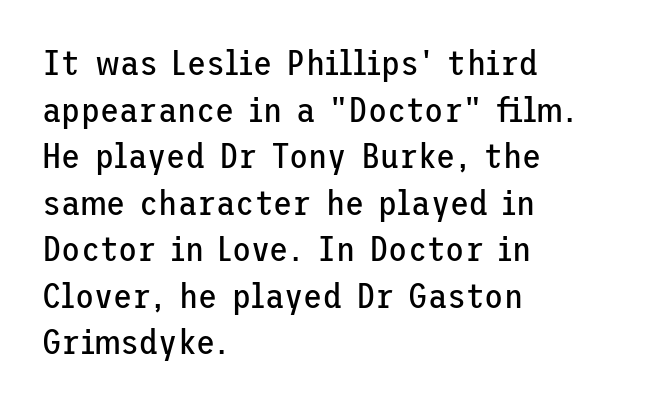
The image shows 35 px regular-weight sans-serif type, upright; set left-aligned, normal line spacing (1.33x), normal letter spacing, not underlined; low stroke contrast and a medium x-height.
